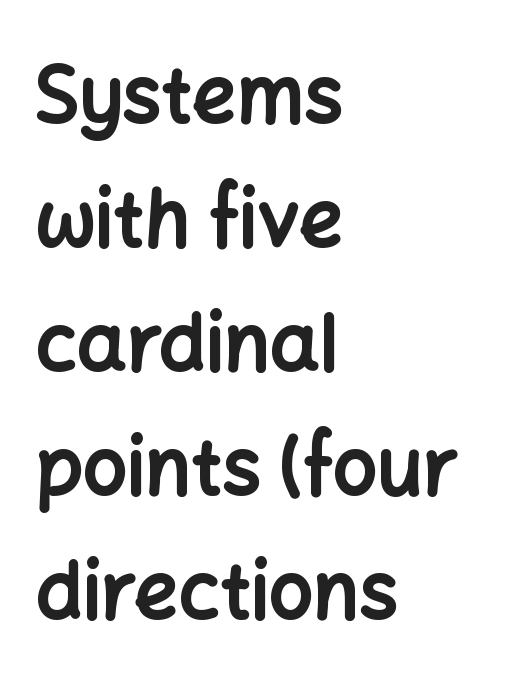
Style check: upright. The font family rendered here belongs to the sans-serif group. The rendering keeps characters at their native spacing. The specimen omits any rule beneath the text block's lines. Typeset ragged right — the left edge is the straight one.
